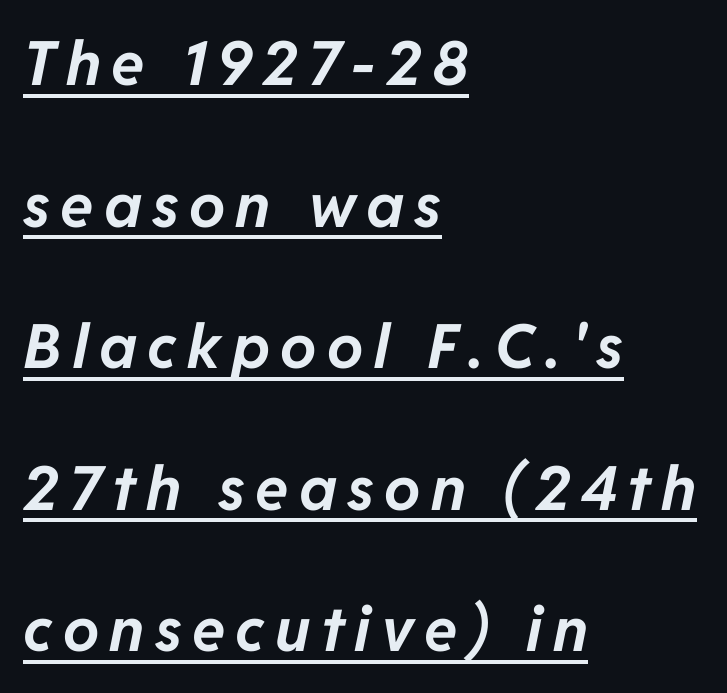
Chunky letters — that's bold for sure. This is oblique type, the kind used for emphasis or titles. Vertically, the passage feels expansive, rows floating well apart. Is this a fixed-width face? No — the glyphs have proportional, varying widths.
